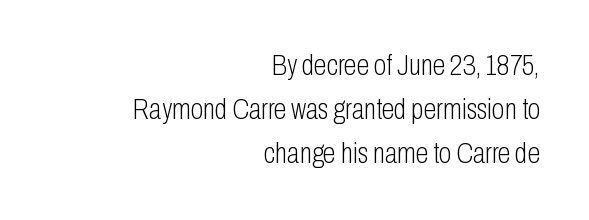
Q: Is the text bold? A: No.
Q: Is the text italic (slanted)? A: No, it is upright.
Q: Is the typeface a serif or a sans-serif typeface? A: Sans-serif.
Q: Is the text underlined? A: No.
Q: How is the paragraph aligned? A: Right-aligned.
Q: Is the spacing between letters normal or unusually wide? A: Normal.
Q: Is the spacing between lines tight, normal or loose? A: Normal.
Q: Width (condensed, normal, or wide)? A: Condensed.
Q: Stroke contrast? A: Low.
Q: x-height? A: Medium.
Q: Monospaced? A: No.
